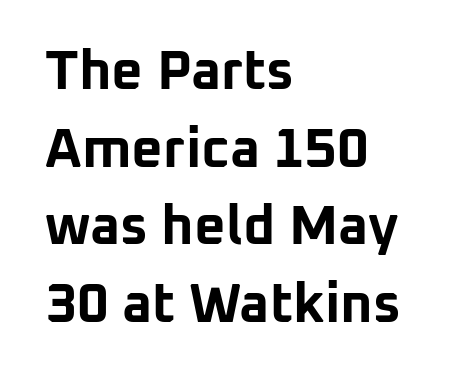
A typesetter would call this zero additional tracking. Nobody drew a line under any word here. Bold? Absolutely — the strokes are thick and heavy. Do the characters align in a grid? No, the font is proportional. Typographically, this falls in the sans-serif category.
